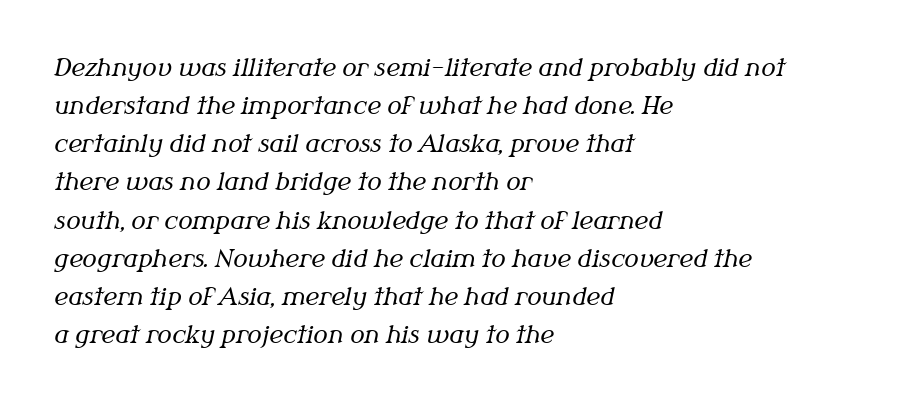
These lines are set flush left with a ragged right edge. The baseline area is clear. The line-height multiplier appears to be the usual default. The specimen reads as italic at a glance. No heavy texture on the line: the type isn't bold.
